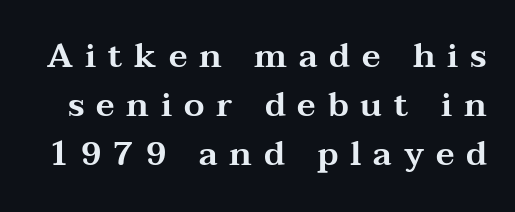
The image shows 33 px wide serif type, upright; set normal line spacing (1.49x), unusually wide letter spacing (+0.36 em), not underlined; medium stroke contrast and a medium x-height.
